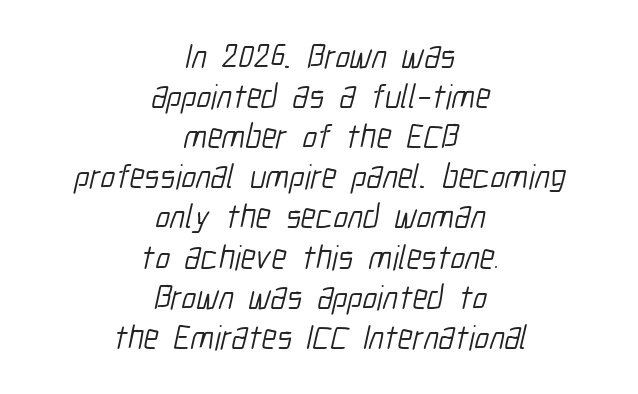
Check under the words: just untouched page. Grotesque or geometric, the face here clearly has no serifs. The letters sit at their default tracking, neither squeezed nor spread. Note the varied advance widths — an 'i' is clearly narrower than an 'm'.
